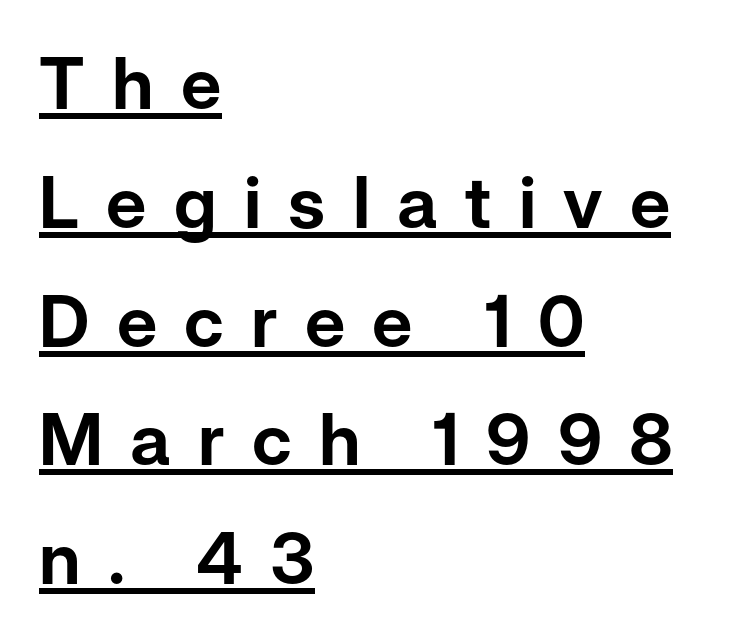
Q: Is the text italic (slanted)? A: No, it is upright.
Q: Is the typeface a serif or a sans-serif typeface? A: Sans-serif.
Q: Is the text underlined? A: Yes.
Q: How is the paragraph aligned? A: Left-aligned.
Q: Is the spacing between letters normal or unusually wide? A: Unusually wide.
Q: Is the spacing between lines tight, normal or loose? A: Normal.
Q: Width (condensed, normal, or wide)? A: Normal.
Q: Stroke contrast? A: Low.
Q: x-height? A: Medium.
Q: Monospaced? A: No.
